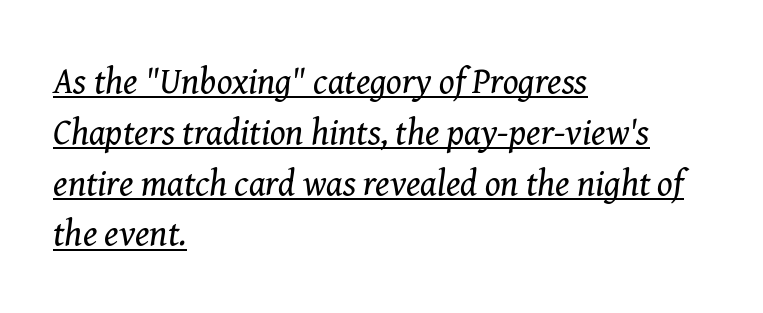
Q: Is the text bold? A: No.
Q: Is the text italic (slanted)? A: Yes, it leans right by about 8 degrees.
Q: Is the typeface a serif or a sans-serif typeface? A: Serif.
Q: Is the text underlined? A: Yes.
Q: How is the paragraph aligned? A: Left-aligned.
Q: Is the spacing between letters normal or unusually wide? A: Normal.
Q: Is the spacing between lines tight, normal or loose? A: Normal.
Q: Width (condensed, normal, or wide)? A: Normal.
Q: Stroke contrast? A: Medium.
Q: x-height? A: Medium.
Q: Monospaced? A: No.
